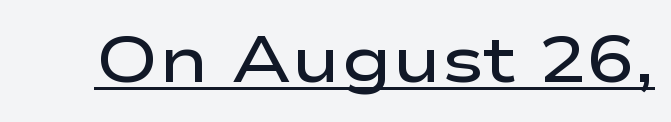
Q: Is the text bold? A: Semi-bold.
Q: Is the text italic (slanted)? A: No, it is upright.
Q: Is the typeface a serif or a sans-serif typeface? A: Sans-serif.
Q: Is the text underlined? A: Yes.
Q: Is the spacing between letters normal or unusually wide? A: Normal.
Q: Width (condensed, normal, or wide)? A: Wide.
Q: Stroke contrast? A: Low.
Q: x-height? A: Medium.
Q: Monospaced? A: No.
